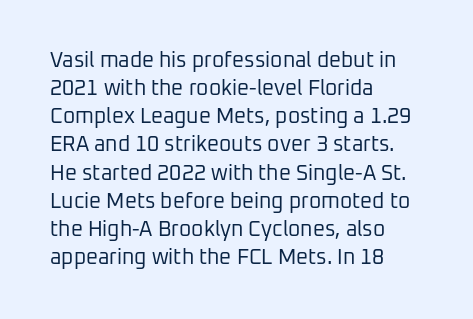
The image shows 21 px text type, upright; set left-aligned, normal line spacing (1.34x), normal letter spacing, not underlined.
